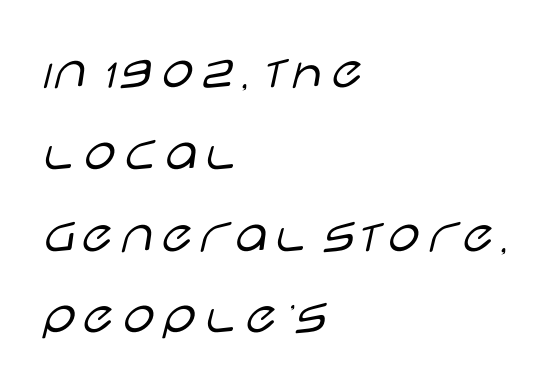
Looks like regular typesetting: each glyph gets only the width it needs. Leading: standard. The typesetting does not lean heavy: it is not bold. Casual observation: everything's shoved over to the left. Nothing sits at the stroke ends, so this counts as sans-serif.
